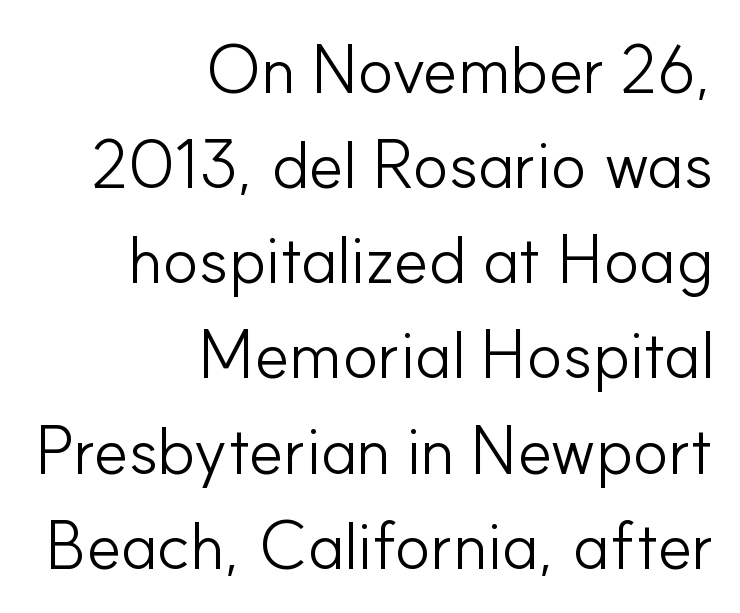
Q: Is the text bold? A: No.
Q: Is the text italic (slanted)? A: No, it is upright.
Q: Is the typeface a serif or a sans-serif typeface? A: Sans-serif.
Q: Is the text underlined? A: No.
Q: How is the paragraph aligned? A: Right-aligned.
Q: Is the spacing between letters normal or unusually wide? A: Normal.
Q: Is the spacing between lines tight, normal or loose? A: Normal.
Q: Width (condensed, normal, or wide)? A: Normal.
Q: Stroke contrast? A: Low.
Q: x-height? A: Small.
Q: Monospaced? A: No.
